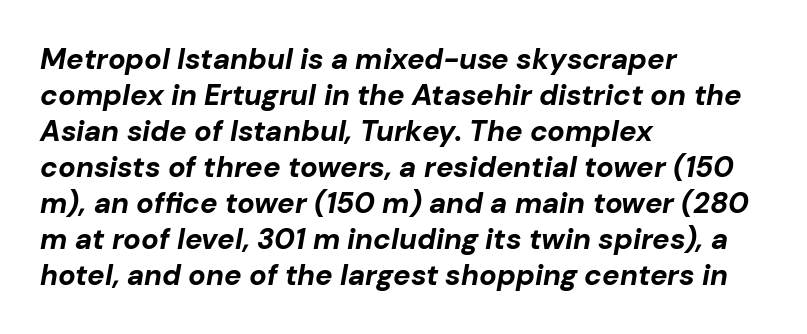
The image shows 29 px bold type, italic (leaning right); set left-aligned, line spacing 1.24x, normal letter spacing, not underlined; low stroke contrast and a medium x-height.
